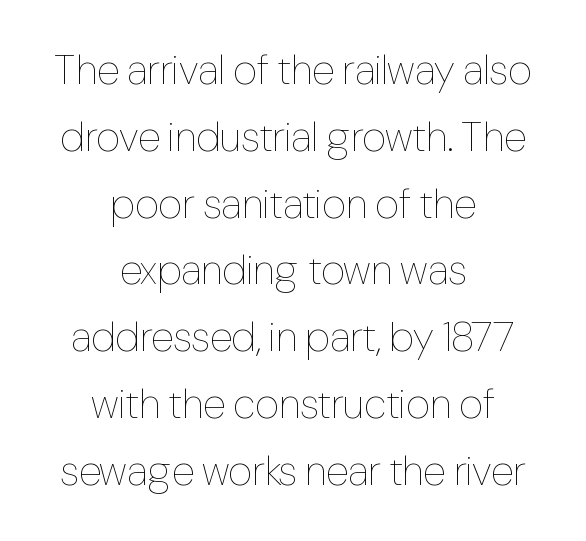
{"italic": "no", "bold": "no", "weight": "thin", "width": "condensed", "stroke_contrast": "low", "x_height": "medium", "monospaced": "no", "underline": "no", "align": "center", "line_spacing": "normal", "line_spacing_ratio": 1.59, "letter_spacing": "normal", "letter_spacing_em": 0.0, "glyph_px": 42}
